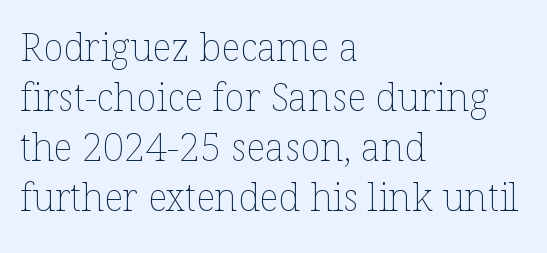
Q: Is the text bold? A: No.
Q: Is the text italic (slanted)? A: No, it is upright.
Q: Is the text underlined? A: No.
Q: How is the paragraph aligned? A: Left-aligned.
Q: Is the spacing between letters normal or unusually wide? A: Normal.
Q: Is the spacing between lines tight, normal or loose? A: Normal.
Q: Width (condensed, normal, or wide)? A: Normal.
Q: Stroke contrast? A: Low.
Q: x-height? A: Medium.
Q: Monospaced? A: No.
